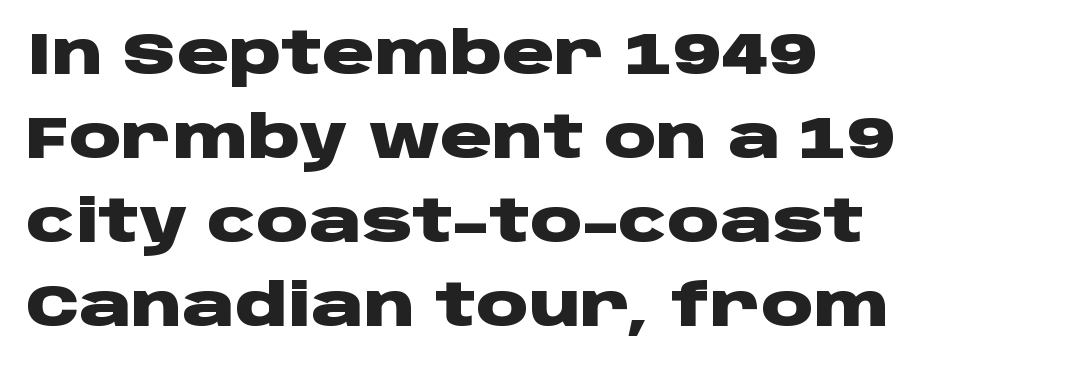
Q: Is the text bold? A: Yes.
Q: Is the text italic (slanted)? A: No, it is upright.
Q: Is the typeface a serif or a sans-serif typeface? A: Sans-serif.
Q: Is the text underlined? A: No.
Q: How is the paragraph aligned? A: Left-aligned.
Q: Is the spacing between letters normal or unusually wide? A: Normal.
Q: Is the spacing between lines tight, normal or loose? A: Normal.
Q: Width (condensed, normal, or wide)? A: Wide.
Q: Stroke contrast? A: Low.
Q: x-height? A: Large.
Q: Monospaced? A: No.
